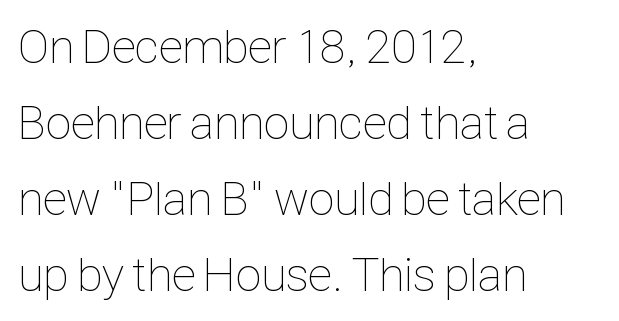
The image shows 48 px thin, condensed type, upright; set left-aligned, normal line spacing (1.58x), normal letter spacing, not underlined; low stroke contrast and a medium x-height.
